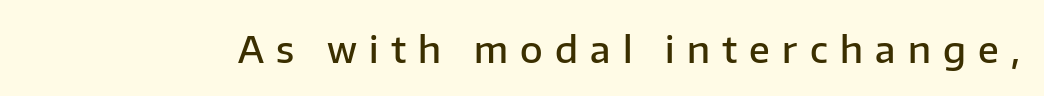
{"serif": "no", "italic": "no", "bold": "semi", "weight": "semibold", "width": "normal", "stroke_contrast": "low", "x_height": "medium", "monospaced": "no", "underline": "no", "letter_spacing": "wide", "letter_spacing_em": 0.33, "glyph_px": 37}
